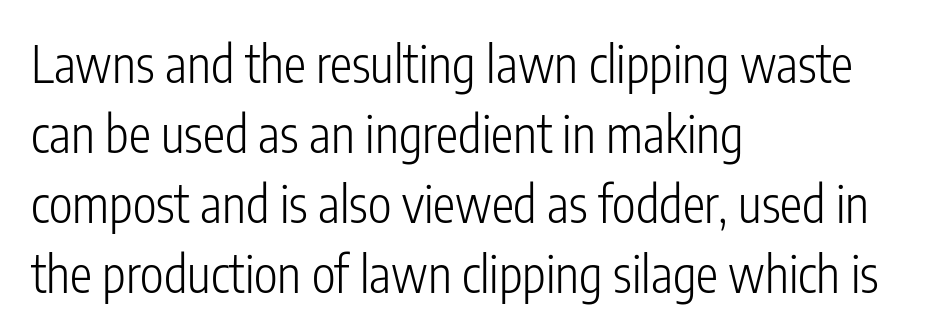
The image shows 50 px light, condensed sans-serif type, upright; set left-aligned, normal line spacing (1.4x), normal letter spacing, not underlined; low stroke contrast and a medium x-height.
